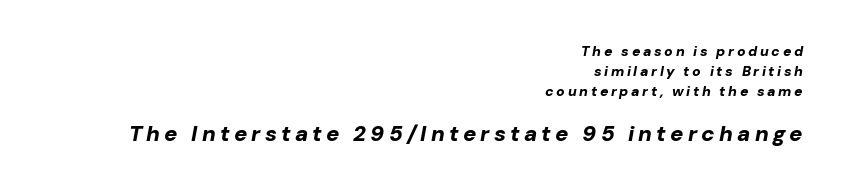
{"italic": "yes", "lean": "right", "slant_degrees": 10, "bold": "yes", "underline": "no", "align": "right", "line_spacing": "normal", "line_spacing_ratio": 1.42, "larger_block": "second", "size_ratio": 1.57, "glyph_px": 22}
